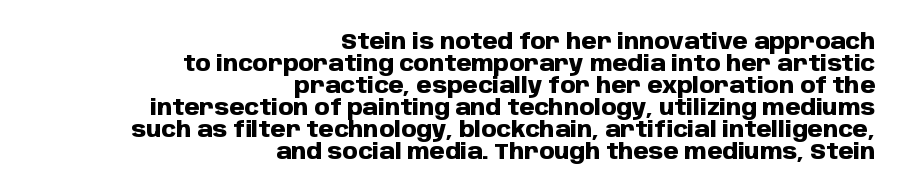
Quick note: underline off. Cramped leading. There is no visible air inserted between adjacent glyphs. Typeset ragged left — the right edge is the straight one. The rendering uses a bold face; every stroke is thick and dark. When letters stand straight like this, we call the style roman or upright.
